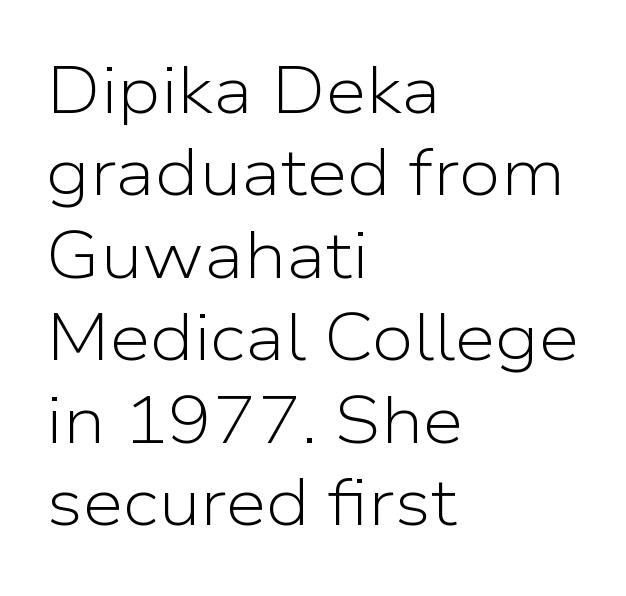
{"serif": "no", "italic": "no", "bold": "no", "weight": "light", "width": "normal", "stroke_contrast": "low", "x_height": "medium", "monospaced": "no", "underline": "no", "align": "left", "line_spacing": "normal", "line_spacing_ratio": 1.25, "letter_spacing": "normal", "letter_spacing_em": 0.0, "glyph_px": 66}
